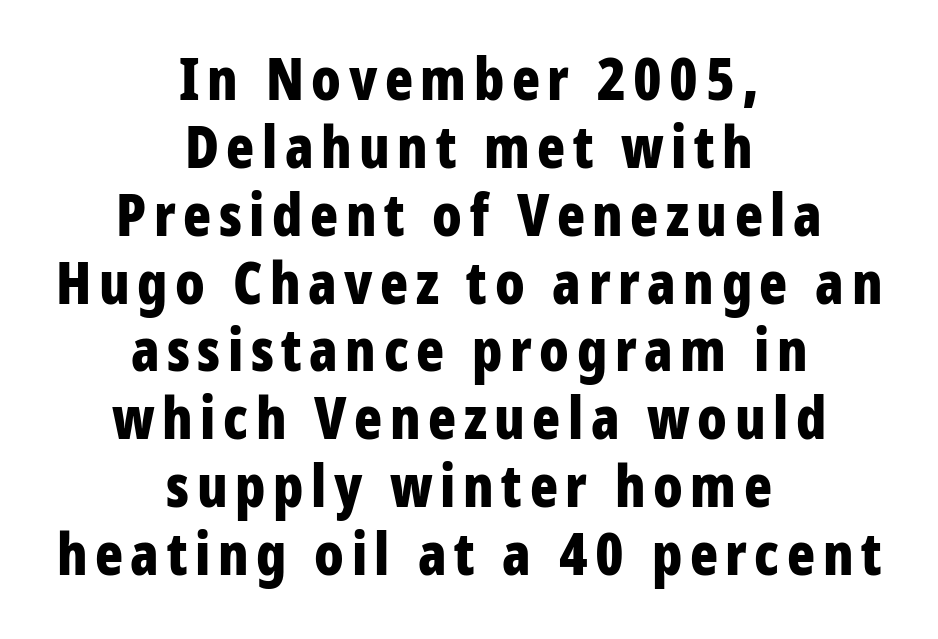
Q: Is the text bold? A: Yes.
Q: Is the text italic (slanted)? A: No, it is upright.
Q: Is the typeface a serif or a sans-serif typeface? A: Sans-serif.
Q: Is the text underlined? A: No.
Q: How is the paragraph aligned? A: Centered.
Q: Width (condensed, normal, or wide)? A: Condensed.
Q: Stroke contrast? A: Low.
Q: x-height? A: Large.
Q: Monospaced? A: No.
